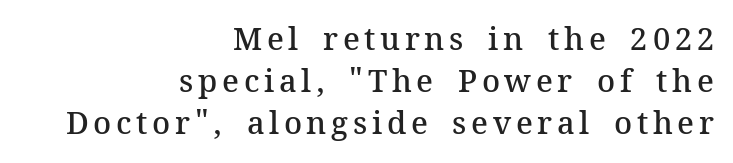
Q: Is the text bold? A: Semi-bold.
Q: Is the text italic (slanted)? A: No, it is upright.
Q: Is the typeface a serif or a sans-serif typeface? A: Serif.
Q: Is the text underlined? A: No.
Q: How is the paragraph aligned? A: Right-aligned.
Q: Is the spacing between lines tight, normal or loose? A: Normal.
Q: Width (condensed, normal, or wide)? A: Normal.
Q: Stroke contrast? A: Medium.
Q: x-height? A: Medium.
Q: Monospaced? A: No.
